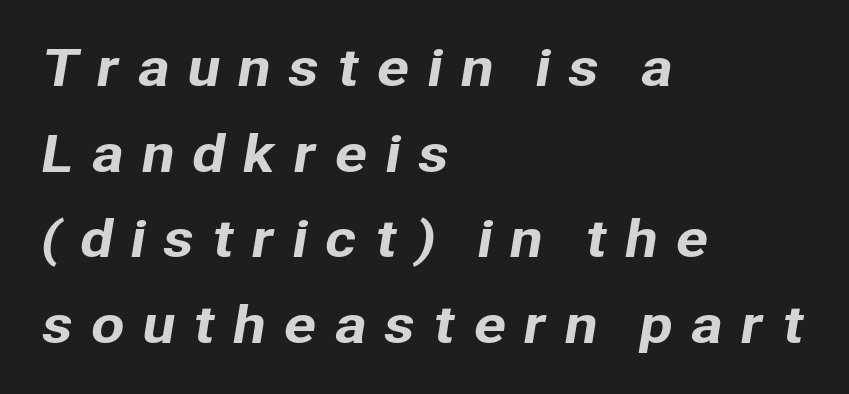
The image shows 49 px sans-serif type; set left-aligned, line spacing 1.75x, unusually wide letter spacing (+0.34 em), not underlined; low stroke contrast and a medium x-height.
